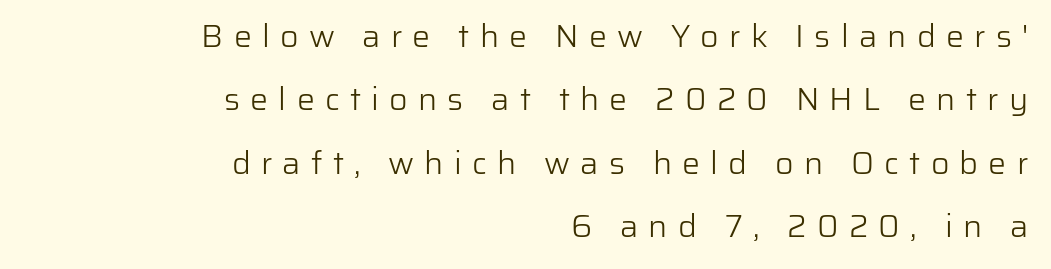
Q: Is the text bold? A: No.
Q: Is the text italic (slanted)? A: No, it is upright.
Q: Is the typeface a serif or a sans-serif typeface? A: Sans-serif.
Q: Is the text underlined? A: No.
Q: How is the paragraph aligned? A: Right-aligned.
Q: Is the spacing between letters normal or unusually wide? A: Unusually wide.
Q: Is the spacing between lines tight, normal or loose? A: Loose.
Q: Width (condensed, normal, or wide)? A: Normal.
Q: Stroke contrast? A: Low.
Q: x-height? A: Medium.
Q: Monospaced? A: No.
